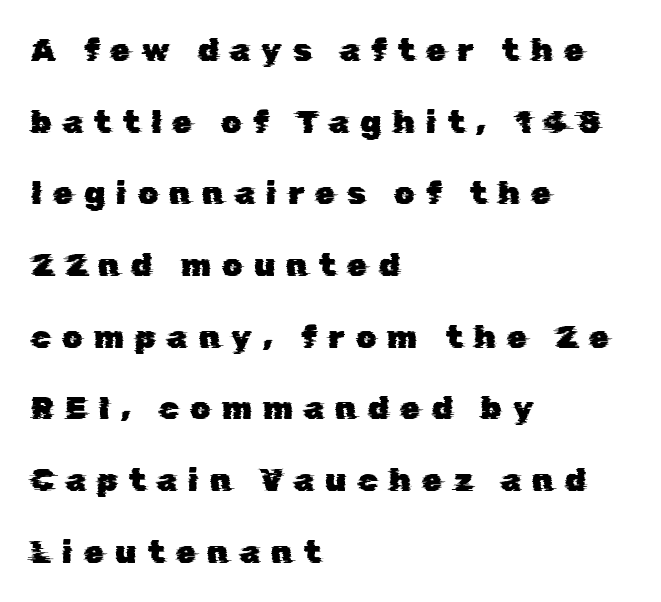
{"serif": "no", "width": "normal", "stroke_contrast": "low", "x_height": "medium", "monospaced": "no", "underline": "no", "align": "left", "line_spacing": "loose", "line_spacing_ratio": 2.24, "letter_spacing": "wide", "letter_spacing_em": 0.35, "glyph_px": 32}
